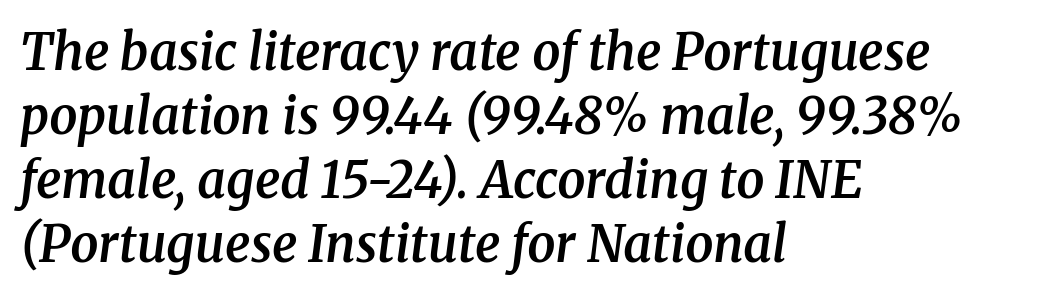
{"serif": "yes", "italic": "yes", "lean": "right", "slant_degrees": 8, "bold": "semi", "weight": "semibold", "width": "normal", "stroke_contrast": "medium", "x_height": "medium", "monospaced": "no", "underline": "no", "align": "left", "line_spacing": "normal", "line_spacing_ratio": 1.28, "letter_spacing": "normal", "letter_spacing_em": 0.0, "glyph_px": 50}
